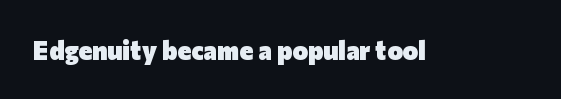
Only glyphs here, with clear space below each row. Rendered with straight, roman letterforms. The glyphs have the mass of a bold cut. Observe the ordinary spacing: letters are neighbours, not strangers.
